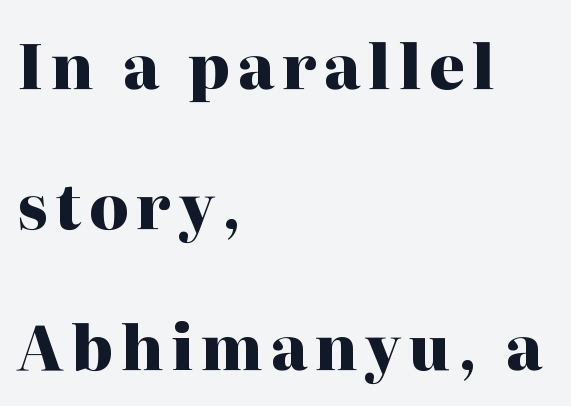
Q: Is the text bold? A: Yes.
Q: Is the text italic (slanted)? A: No, it is upright.
Q: Is the typeface a serif or a sans-serif typeface? A: Serif.
Q: Is the text underlined? A: No.
Q: How is the paragraph aligned? A: Left-aligned.
Q: Is the spacing between lines tight, normal or loose? A: Loose.
Q: Width (condensed, normal, or wide)? A: Normal.
Q: Stroke contrast? A: High.
Q: x-height? A: Medium.
Q: Monospaced? A: No.
